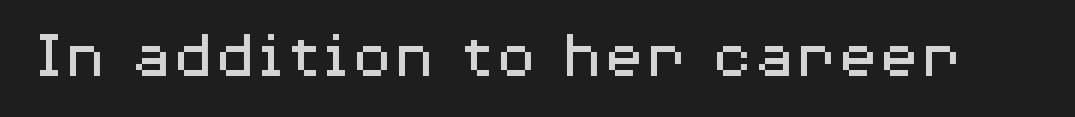
Honestly, the letter spacing is just normal — you wouldn't notice it. Each stroke keeps to a modest, everyday thickness or less. Clear beneath every line of the passage. Stroke terminals: plain, sans-serif. Do the characters align in a grid? No, the font is proportional.
